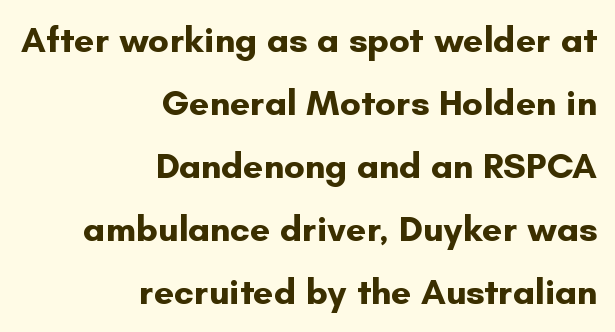
The image shows 36 px bold sans-serif type, upright; set right-aligned, line spacing 1.75x, normal letter spacing, not underlined; low stroke contrast and a small x-height.
